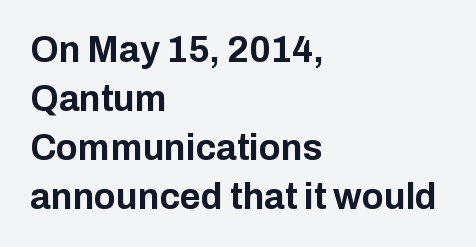
The image shows 36 px bold sans-serif type, upright; set left-aligned, normal line spacing (1.36x), normal letter spacing, not underlined; low stroke contrast and a medium x-height.
